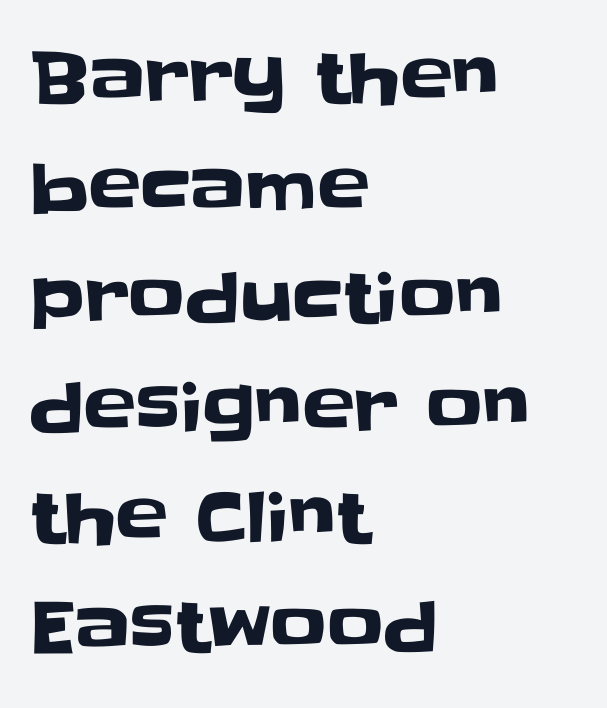
The typography opts for an upright posture over an oblique one. Left-aligned paragraph, ragged on the right. The line-height multiplier appears to be the usual default. Tracking here is standard; glyphs follow each other at the usual distance.
